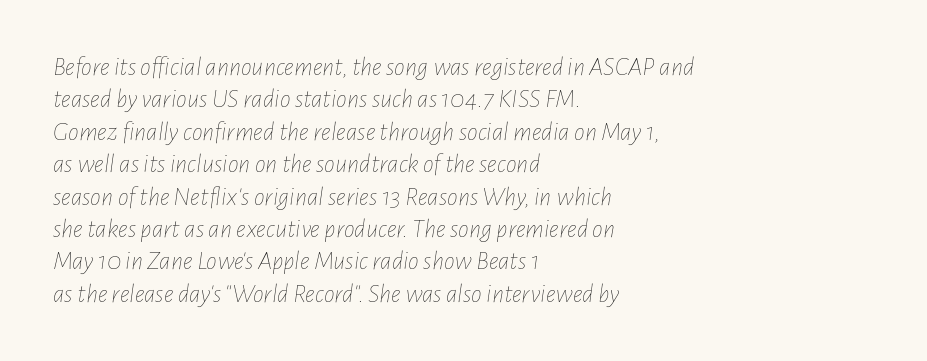
Q: Is the text bold? A: No.
Q: Is the text italic (slanted)? A: Yes, it leans right by about 7 degrees.
Q: Is the text underlined? A: No.
Q: How is the paragraph aligned? A: Left-aligned.
Q: Is the spacing between letters normal or unusually wide? A: Normal.
